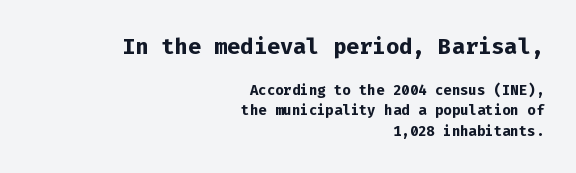
{"italic": "no", "bold": "yes", "underline": "no", "align": "right", "line_spacing": "normal", "line_spacing_ratio": 1.44, "letter_spacing": "normal", "letter_spacing_em": 0.0, "larger_block": "first", "size_ratio": 1.57, "glyph_px": 22}
